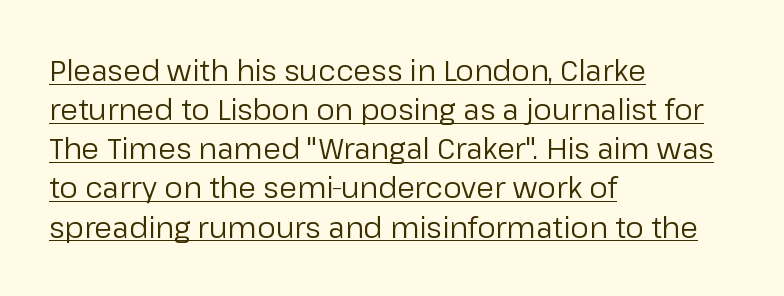
The typeface has the unassuming heft of standard copy or less. Horizontal alignment here is leftward, the default for most running prose. Spacing verdict: proportional, widths tailored to each character. Underlined type. Classification — sans serif. Leading matches the norm, producing a regular column.
